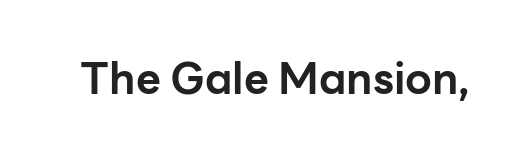
I'd call this a sans setting — the letters go barefoot. It's the straight-up-and-down kind of type. This rendering leaves character spacing at its baseline value. The face used here is proportionally spaced, like ordinary book or web type. Heft: maximum for text — a bold. Clear beneath every line of the passage.
